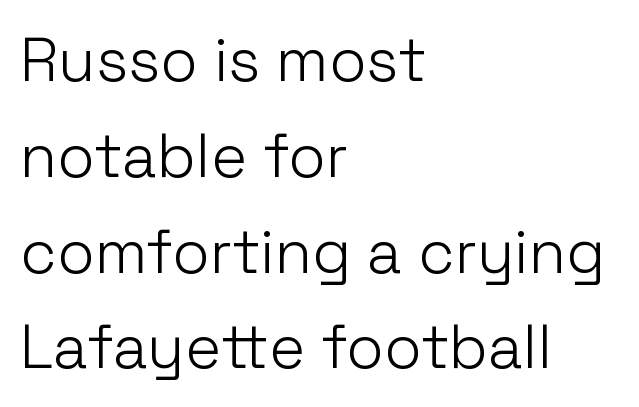
The image shows 61 px light sans-serif type, upright; set left-aligned, normal line spacing (1.57x), normal letter spacing, not underlined; low stroke contrast and a medium x-height.
